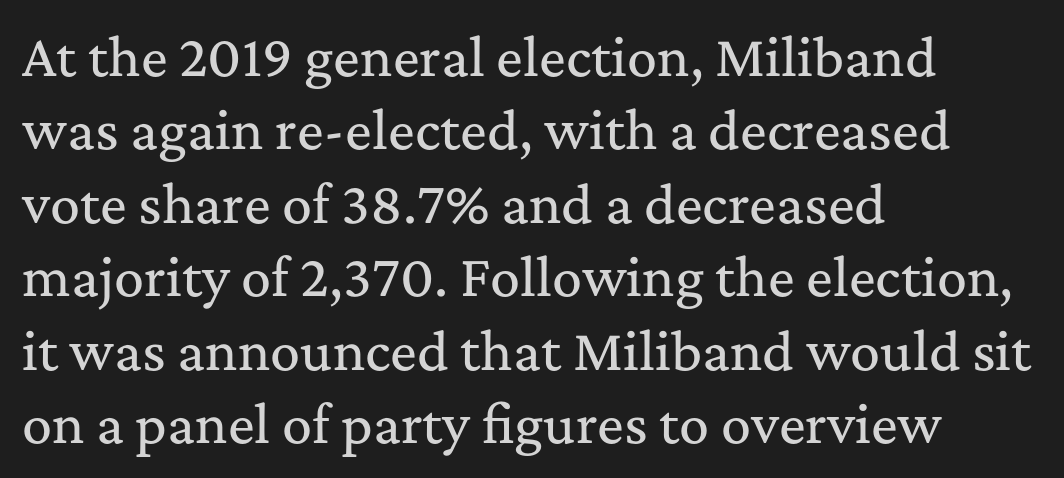
Q: Is the text italic (slanted)? A: No, it is upright.
Q: Is the typeface a serif or a sans-serif typeface? A: Serif.
Q: Is the text underlined? A: No.
Q: How is the paragraph aligned? A: Left-aligned.
Q: Is the spacing between letters normal or unusually wide? A: Normal.
Q: Is the spacing between lines tight, normal or loose? A: Normal.
Q: Width (condensed, normal, or wide)? A: Normal.
Q: Stroke contrast? A: Medium.
Q: x-height? A: Medium.
Q: Monospaced? A: No.
